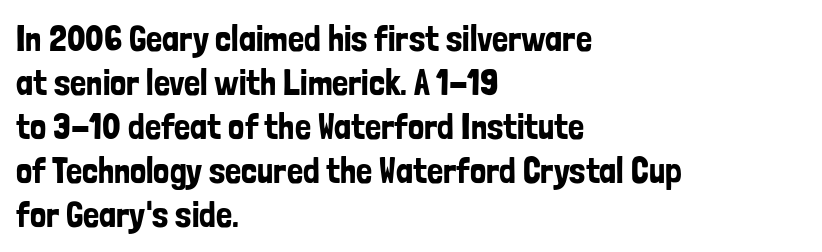
Visually the block forms a straight wall on the left and a jagged coastline on the right. Is the letter spacing exaggerated? No — it looks like the ordinary default. Ordinary non-slanted type is in use. Words float on clear page, feet unadorned.
